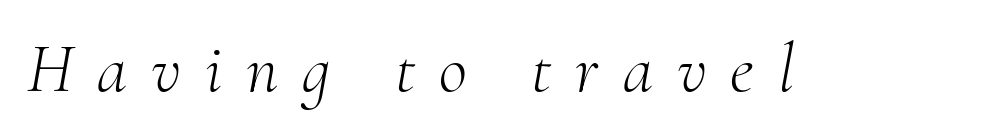
Q: Is the text bold? A: No.
Q: Is the text italic (slanted)? A: Yes, it leans right by about 10 degrees.
Q: Is the typeface a serif or a sans-serif typeface? A: Serif.
Q: Is the text underlined? A: No.
Q: Is the spacing between letters normal or unusually wide? A: Unusually wide.
Q: Width (condensed, normal, or wide)? A: Normal.
Q: Stroke contrast? A: Medium.
Q: x-height? A: Small.
Q: Monospaced? A: No.
